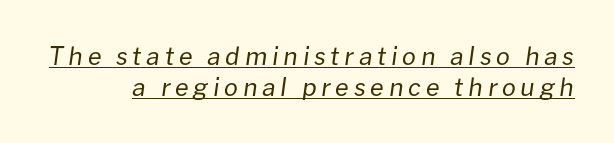
The image shows 25 px text type, italic (leaning right); set normal line spacing (1.25x), underlined.
